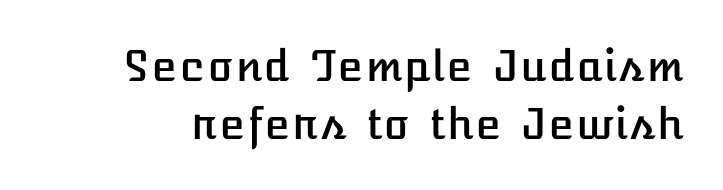
{"italic": "no", "width": "normal", "stroke_contrast": "low", "x_height": "medium", "underline": "no", "line_spacing": "normal", "line_spacing_ratio": 1.38, "letter_spacing": "normal", "letter_spacing_em": 0.0, "glyph_px": 42}
